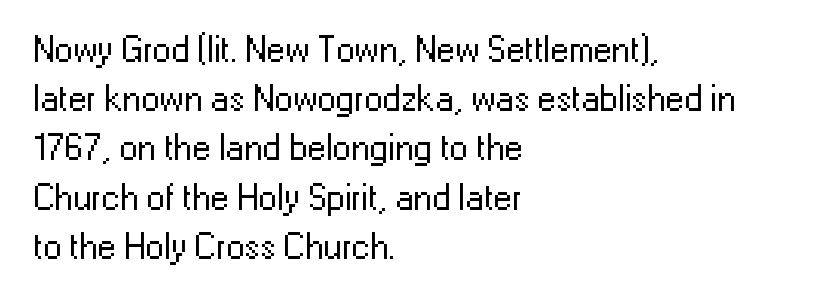
Q: Is the text bold? A: No.
Q: Is the text italic (slanted)? A: No, it is upright.
Q: Is the typeface a serif or a sans-serif typeface? A: Sans-serif.
Q: Is the text underlined? A: No.
Q: How is the paragraph aligned? A: Left-aligned.
Q: Is the spacing between letters normal or unusually wide? A: Normal.
Q: Is the spacing between lines tight, normal or loose? A: Normal.
Q: Width (condensed, normal, or wide)? A: Normal.
Q: Stroke contrast? A: Low.
Q: x-height? A: Medium.
Q: Monospaced? A: No.
